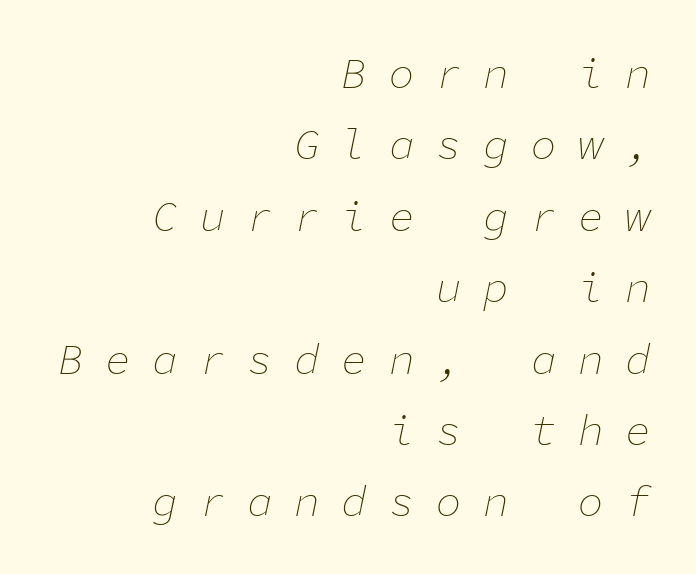
The image shows 43 px thin type, italic (leaning right), monospaced; set right-aligned, normal line spacing (1.66x), unusually wide letter spacing (+0.5 em), not underlined; low stroke contrast and a medium x-height.
